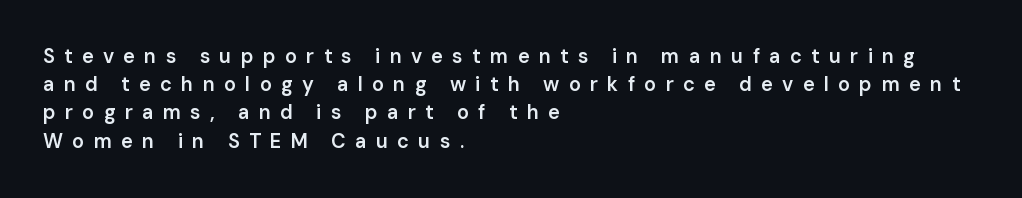
A bit beefed up — I'd call it semibold rather than bold. Whoever set this chose a conventional vertical rhythm. Teacher's note: observe the even left margin — that is flush-left alignment. The strip under each line holds only bare page.
